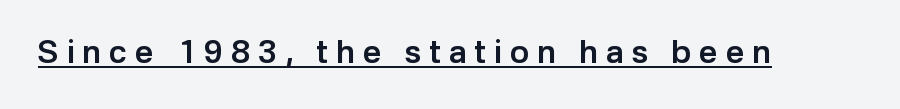
Do the characters align in a grid? No, the font is proportional. The lettering is marked with a stroke running underneath it. Notice the strokes are somewhat thickened but not fully heavy: this is a semibold. Caption: expanded tracking, letters set apart. Every character sits straight up, as roman type does.
